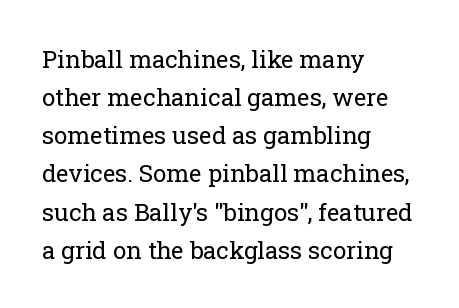
Is there much room between lines? A standard amount, neither cramped nor airy. A roman cut, with each character standing at attention. How are the letters spaced? Ordinarily, with no added tracking. This rendering features lettering with no underline. The paragraph shown leans on its left margin. The weight tops out at a normal text grade.
